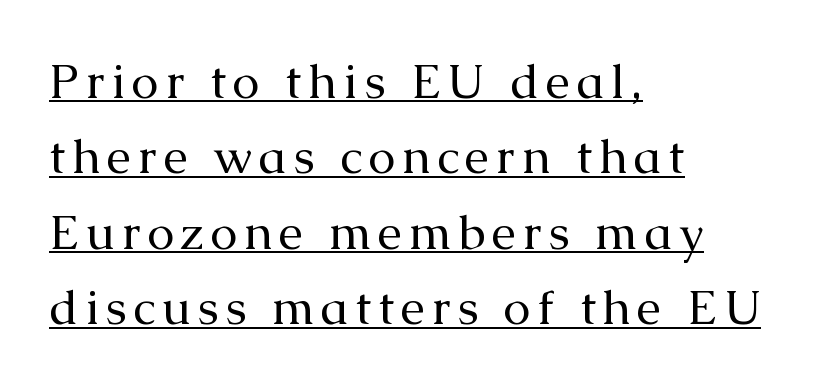
The image shows 49 px regular-weight serif type, upright; set left-aligned, normal line spacing (1.54x), underlined; medium stroke contrast and a medium x-height.
